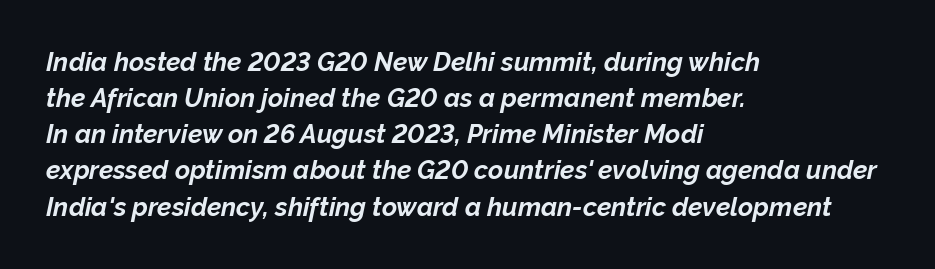
The image shows 26 px bold type, italic (leaning right); set left-aligned, normal line spacing (1.39x), normal letter spacing, not underlined.
